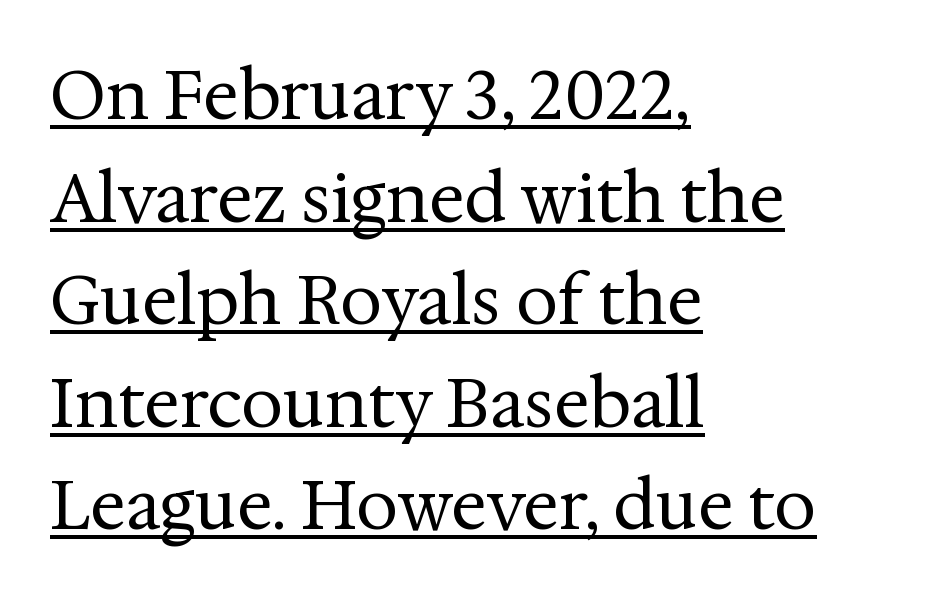
The image shows 67 px regular-weight serif type, upright; set left-aligned, normal line spacing (1.53x), normal letter spacing, underlined; medium stroke contrast and a medium x-height.
